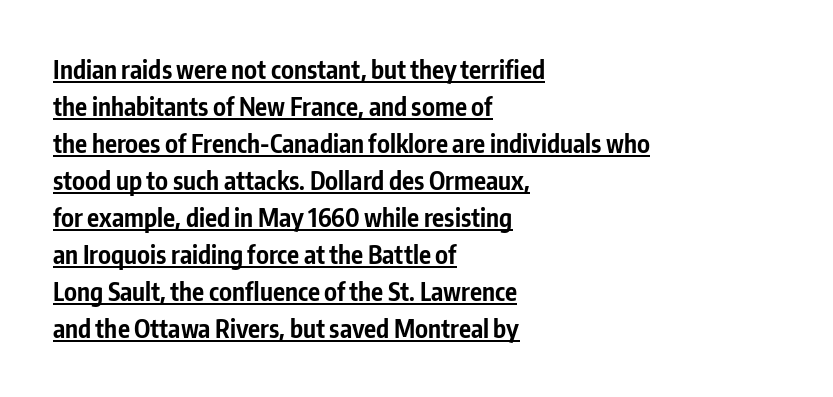
The ragged edge is on the right, which tells us the setting is flush left. The rendering uses a bold face; every stroke is thick and dark. Decoration check: the copy is underlined. Quick note: interline space is typical.
